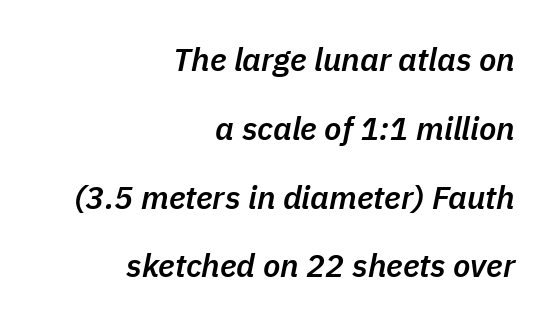
{"italic": "yes", "lean": "right", "slant_degrees": 11, "bold": "semi", "weight": "semibold", "width": "normal", "stroke_contrast": "low", "x_height": "medium", "monospaced": "no", "underline": "no", "align": "right", "line_spacing": "loose", "line_spacing_ratio": 2.15, "letter_spacing": "normal", "letter_spacing_em": 0.0, "glyph_px": 32}
